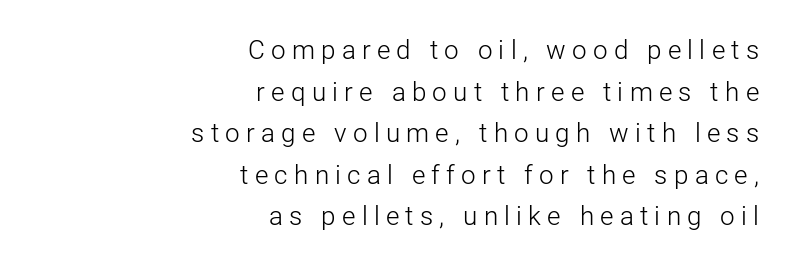
The image shows 26 px text type, upright; set right-aligned, normal line spacing (1.6x), unusually wide letter spacing (+0.24 em), not underlined.
